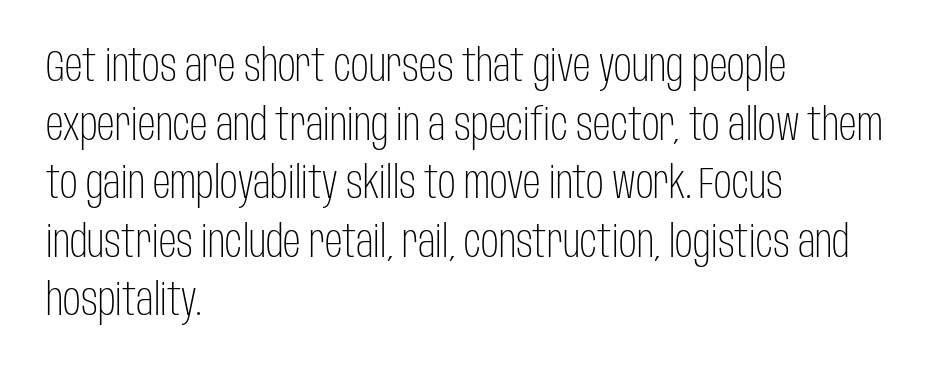
Q: Is the text bold? A: No.
Q: Is the text italic (slanted)? A: No, it is upright.
Q: Is the typeface a serif or a sans-serif typeface? A: Sans-serif.
Q: Is the text underlined? A: No.
Q: How is the paragraph aligned? A: Left-aligned.
Q: Is the spacing between letters normal or unusually wide? A: Normal.
Q: Is the spacing between lines tight, normal or loose? A: Normal.
Q: Width (condensed, normal, or wide)? A: Condensed.
Q: Stroke contrast? A: Low.
Q: x-height? A: Large.
Q: Monospaced? A: No.
